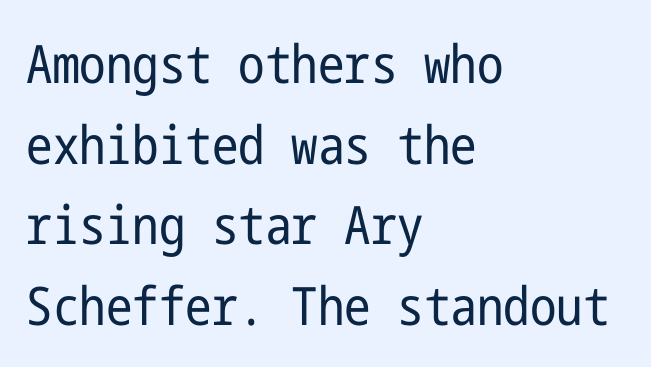
The image shows 53 px regular-weight, condensed sans-serif type, upright; set left-aligned, normal line spacing (1.52x), normal letter spacing, not underlined; low stroke contrast and a medium x-height.
